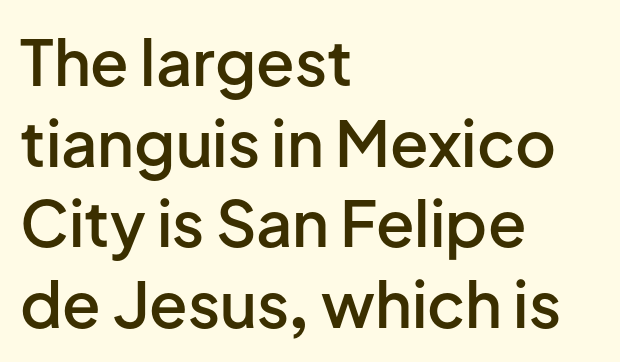
{"serif": "no", "italic": "no", "bold": "semi", "weight": "semibold", "width": "normal", "stroke_contrast": "low", "x_height": "medium", "monospaced": "no", "underline": "no", "align": "left", "line_spacing": "normal", "line_spacing_ratio": 1.28, "letter_spacing": "normal", "letter_spacing_em": 0.0, "glyph_px": 63}
